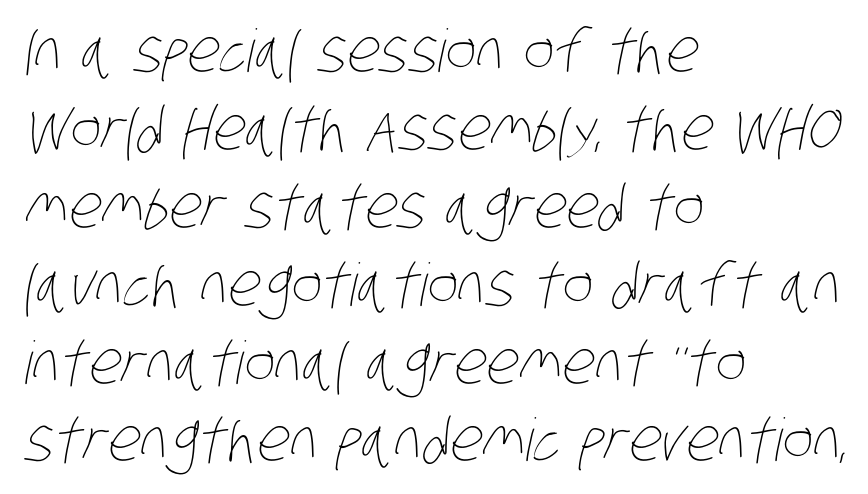
{"bold": "no", "weight": "thin", "width": "condensed", "stroke_contrast": "low", "x_height": "large", "monospaced": "no", "underline": "no", "align": "left", "line_spacing": "normal", "line_spacing_ratio": 1.32, "letter_spacing": "normal", "letter_spacing_em": 0.0, "glyph_px": 59}
